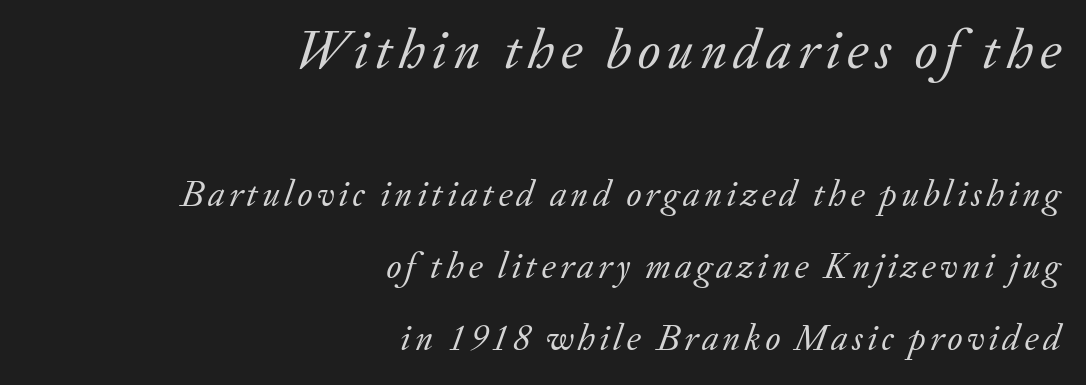
The image shows 56 px regular-weight serif type, italic (leaning right); set right-aligned, loose line spacing (1.94x), not underlined; the first (top) block is 1.51x larger; low stroke contrast and a small x-height.
